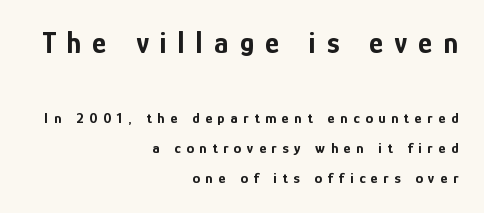
The image shows 30 px bold, condensed sans-serif type, upright; set right-aligned, loose line spacing (1.98x), unusually wide letter spacing (+0.38 em), not underlined; the first (top) block is 2.0x larger; low stroke contrast and a medium x-height.
